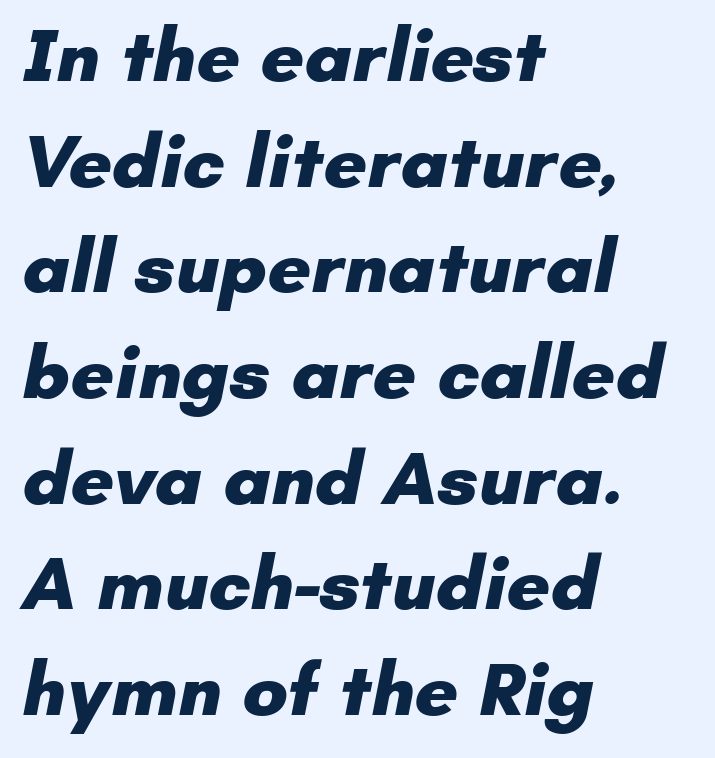
The image shows 76 px heavy sans-serif type; set left-aligned, normal line spacing (1.39x), normal letter spacing, not underlined; low stroke contrast and a small x-height.
